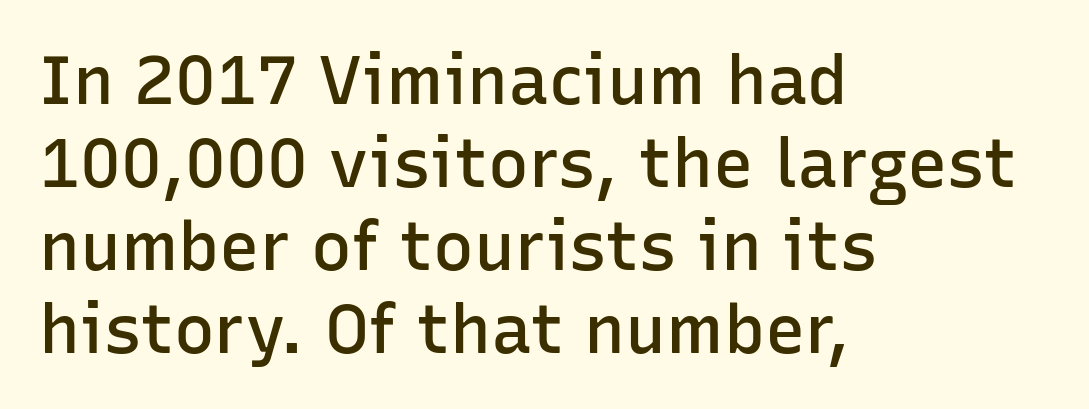
Q: Is the text bold? A: Semi-bold.
Q: Is the text italic (slanted)? A: No, it is upright.
Q: Is the typeface a serif or a sans-serif typeface? A: Sans-serif.
Q: Is the text underlined? A: No.
Q: How is the paragraph aligned? A: Left-aligned.
Q: Is the spacing between letters normal or unusually wide? A: Normal.
Q: Width (condensed, normal, or wide)? A: Normal.
Q: Stroke contrast? A: Low.
Q: x-height? A: Medium.
Q: Monospaced? A: No.
